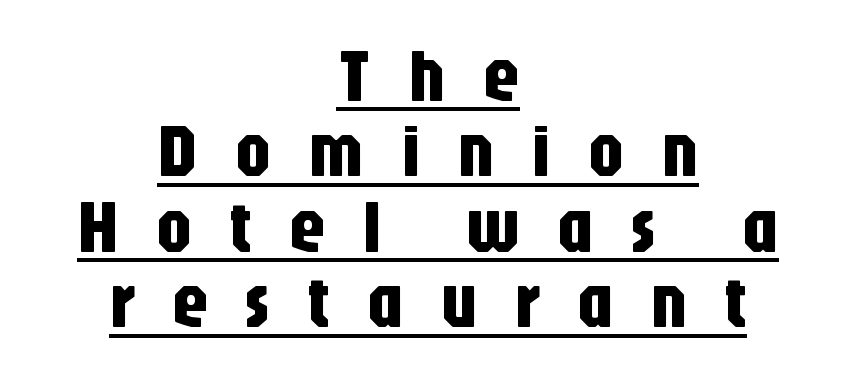
Q: Is the text italic (slanted)? A: No, it is upright.
Q: Is the typeface a serif or a sans-serif typeface? A: Sans-serif.
Q: Is the text underlined? A: Yes.
Q: How is the paragraph aligned? A: Centered.
Q: Is the spacing between letters normal or unusually wide? A: Unusually wide.
Q: Is the spacing between lines tight, normal or loose? A: Tight.
Q: Width (condensed, normal, or wide)? A: Condensed.
Q: Stroke contrast? A: Low.
Q: x-height? A: Large.
Q: Monospaced? A: No.
